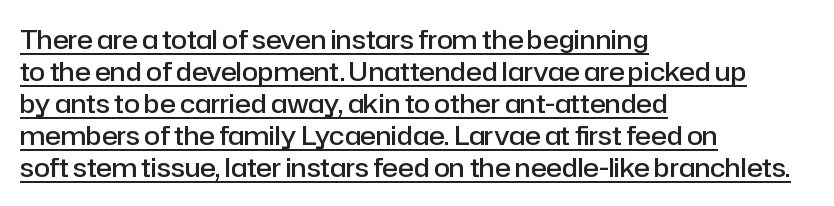
The image shows 26 px text type, upright; set left-aligned, line spacing 1.23x, normal letter spacing, underlined.
